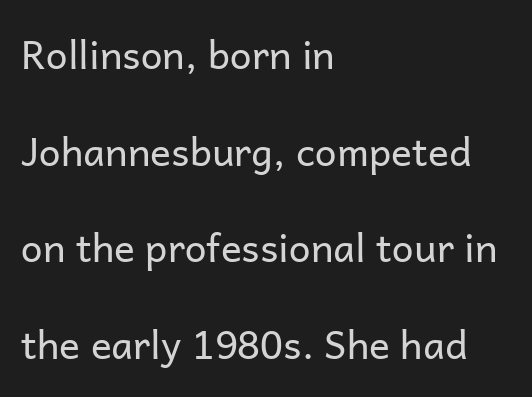
The image shows 39 px regular-weight sans-serif type, upright; set left-aligned, loose line spacing (2.48x), normal letter spacing, not underlined; low stroke contrast and a medium x-height.
